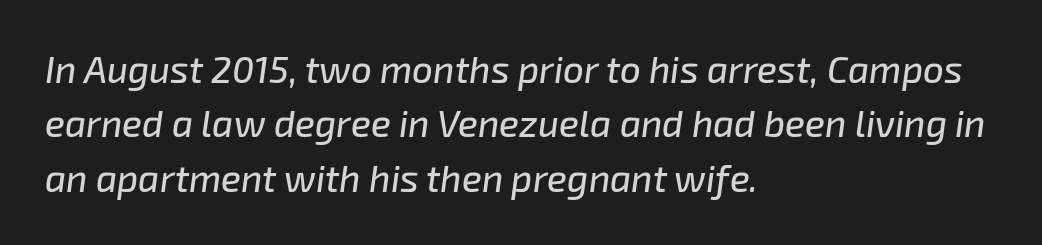
The image shows 37 px text type, italic (leaning right); set left-aligned, normal line spacing (1.47x), normal letter spacing, not underlined; low stroke contrast and a medium x-height.
